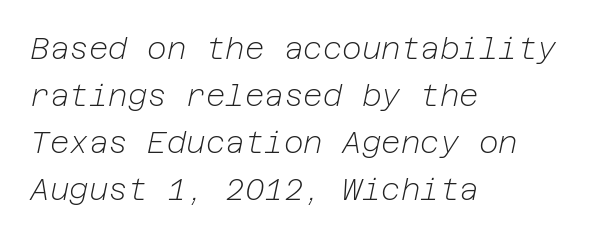
Q: Is the text bold? A: No.
Q: Is the text italic (slanted)? A: Yes, it leans right by about 12 degrees.
Q: Is the text underlined? A: No.
Q: How is the paragraph aligned? A: Left-aligned.
Q: Is the spacing between letters normal or unusually wide? A: Normal.
Q: Is the spacing between lines tight, normal or loose? A: Normal.
Q: Width (condensed, normal, or wide)? A: Normal.
Q: Stroke contrast? A: Low.
Q: x-height? A: Medium.
